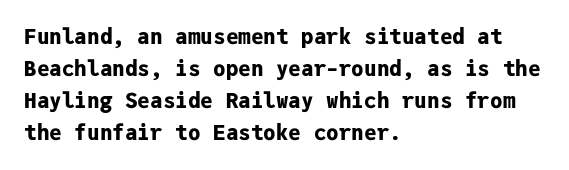
{"italic": "no", "bold": "yes", "underline": "no", "align": "left", "line_spacing": "normal", "line_spacing_ratio": 1.53, "letter_spacing": "normal", "letter_spacing_em": 0.0, "glyph_px": 21}
